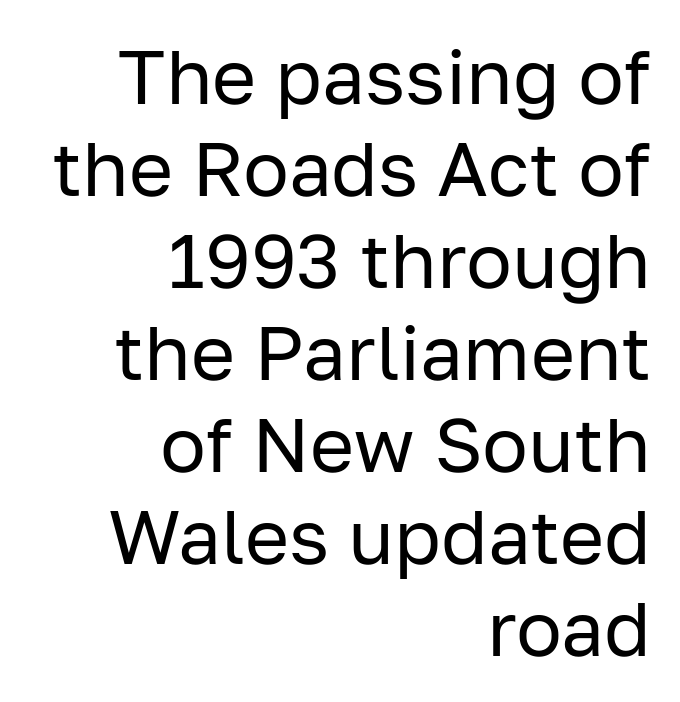
Q: Is the text bold? A: No.
Q: Is the text italic (slanted)? A: No, it is upright.
Q: Is the typeface a serif or a sans-serif typeface? A: Sans-serif.
Q: Is the text underlined? A: No.
Q: How is the paragraph aligned? A: Right-aligned.
Q: Is the spacing between letters normal or unusually wide? A: Normal.
Q: Width (condensed, normal, or wide)? A: Normal.
Q: Stroke contrast? A: Low.
Q: x-height? A: Medium.
Q: Monospaced? A: No.
